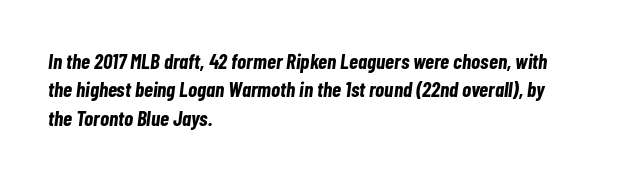
The image shows 21 px bold type, italic (leaning right); set left-aligned, normal line spacing (1.35x), normal letter spacing, not underlined.
